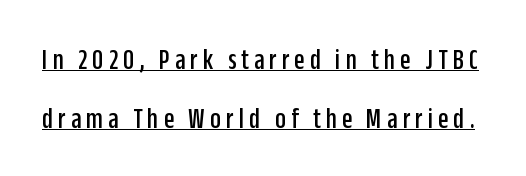
The face used here appears with an underline applied. This is the regular roman posture of the typeface. You could not count columns in this text — the font is proportionally spaced. The face used here is a sans, in the tradition of grotesques and geometrics.
